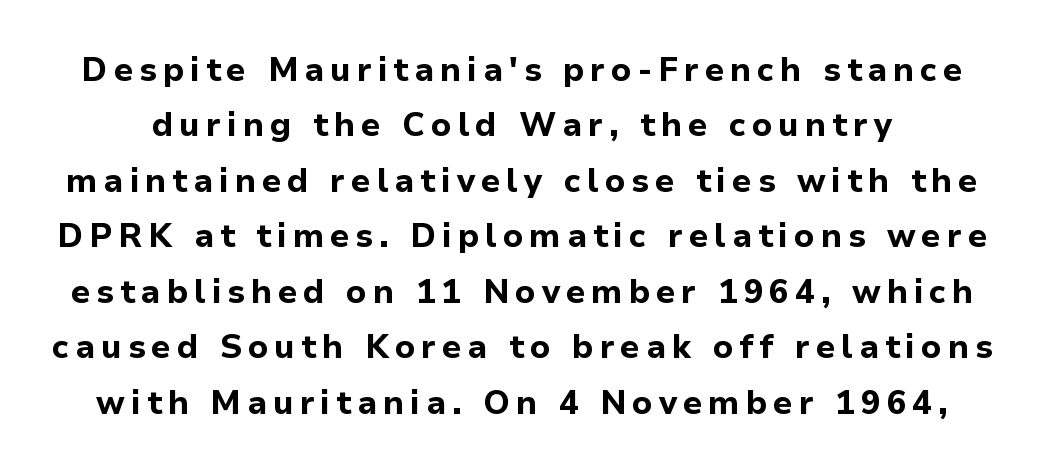
Q: Is the text bold? A: Yes.
Q: Is the text italic (slanted)? A: No, it is upright.
Q: Is the typeface a serif or a sans-serif typeface? A: Sans-serif.
Q: Is the text underlined? A: No.
Q: Is the spacing between lines tight, normal or loose? A: Normal.
Q: Width (condensed, normal, or wide)? A: Normal.
Q: Stroke contrast? A: Low.
Q: x-height? A: Medium.
Q: Monospaced? A: No.
